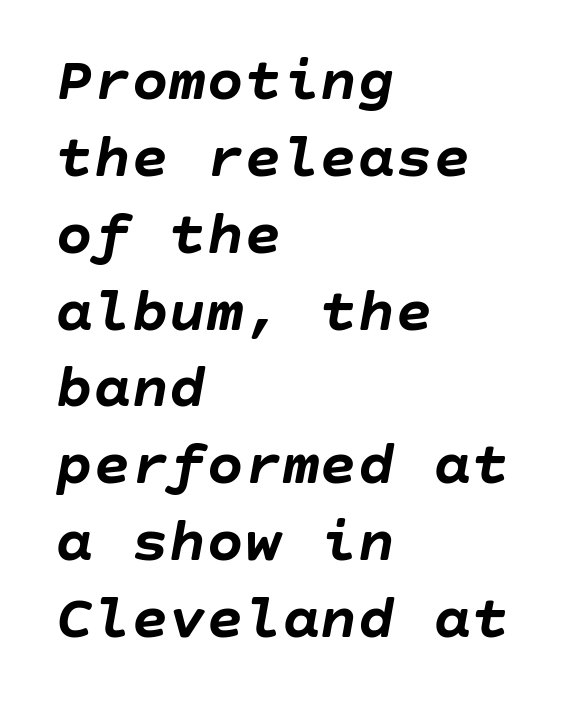
The strip under each line holds only bare page. Each glyph is drawn with heavy, bold strokes. The passage is arranged the way most books set body copy — flush left. Look at the tracking — it's just the regular setting, nothing added.
